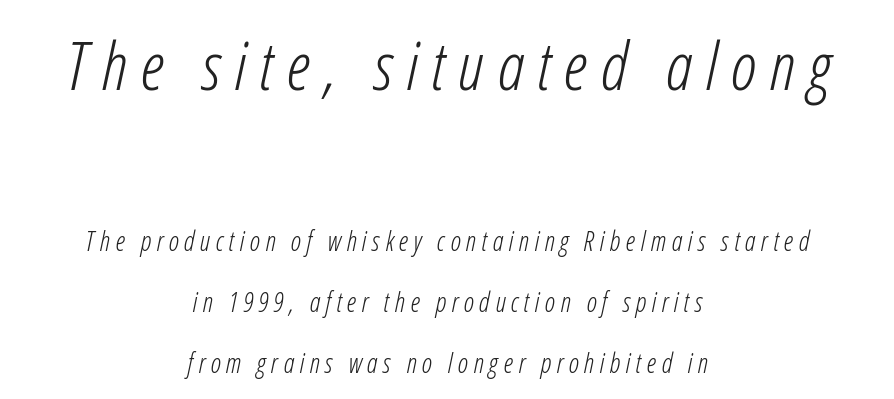
{"italic": "yes", "lean": "right", "slant_degrees": 12, "bold": "no", "weight": "light", "width": "condensed", "stroke_contrast": "low", "x_height": "medium", "monospaced": "no", "underline": "no", "align": "center", "line_spacing": "loose", "line_spacing_ratio": 2.25, "letter_spacing": "wide", "letter_spacing_em": 0.2, "larger_block": "first", "size_ratio": 2.48, "glyph_px": 67}
